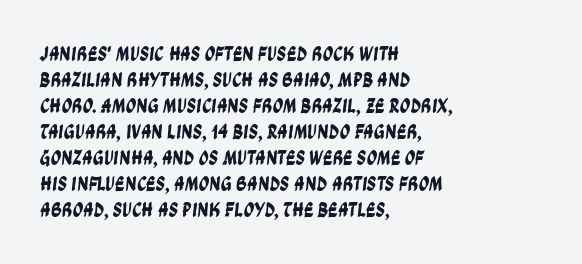
Q: Is the text underlined? A: No.
Q: How is the paragraph aligned? A: Left-aligned.
Q: Is the spacing between letters normal or unusually wide? A: Normal.
